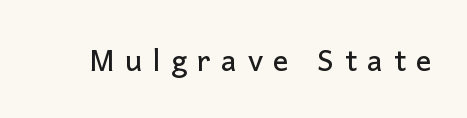
The image shows 29 px sans-serif type, upright; set unusually wide letter spacing (+0.36 em), not underlined; low stroke contrast and a medium x-height.
